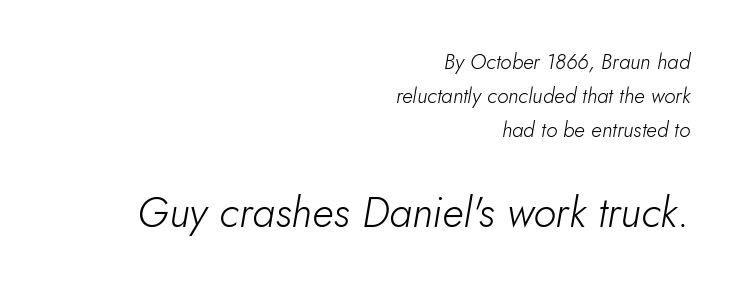
The rendering anchors every line to the right-hand side. Reading top to bottom, the characters get bigger at the block break. In terms of letterspacing, this is plain default setting. Baseline-to-baseline distance is the conventional proportion of letter height.
